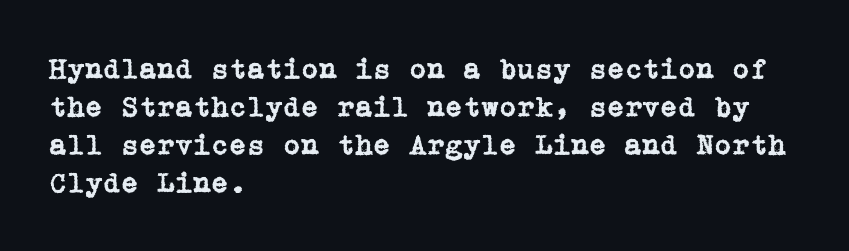
Font category for this specimen: serif. Quick note: not italic, upright. The strip under each line holds only bare page. The text block is weighted toward the left margin, trailing off unevenly rightward. The space between consecutive lines is moderate.
